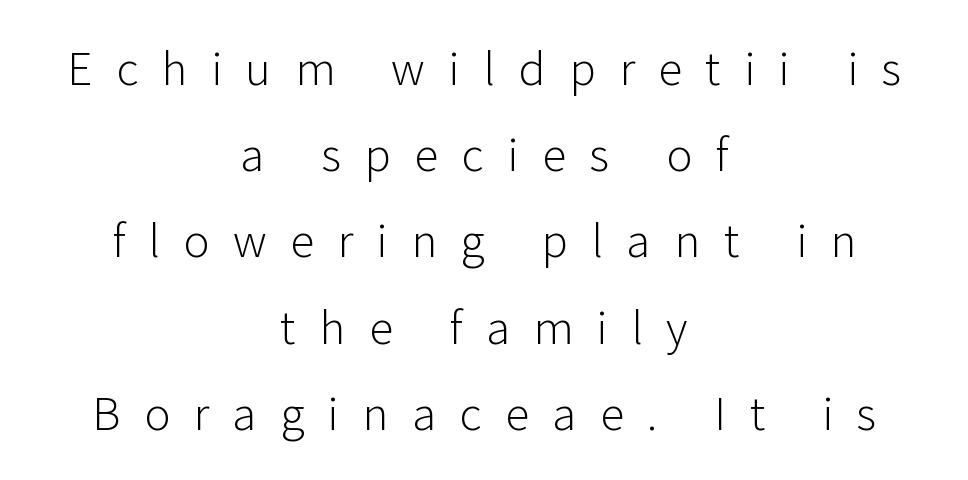
The letters advance in unequal steps, a hallmark of proportional type. These glyphs show unthickened strokes, regular width or finer. Neither beginnings nor endings align; midpoints do. This sample uses expanded letter spacing, leaving extra air between glyphs. In terms of posture, this sample is upright.
